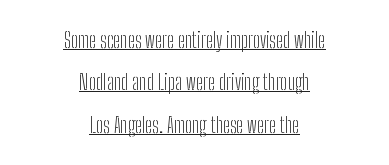
A baseline rule has been typeset under these characters. The letters look calm and open, with moderate or lighter stems. The vertical gap from one line to the next is large. The line texture is even and compact thanks to regular tracking. A centered setting, common on invitations and titles, is used for this passage.
